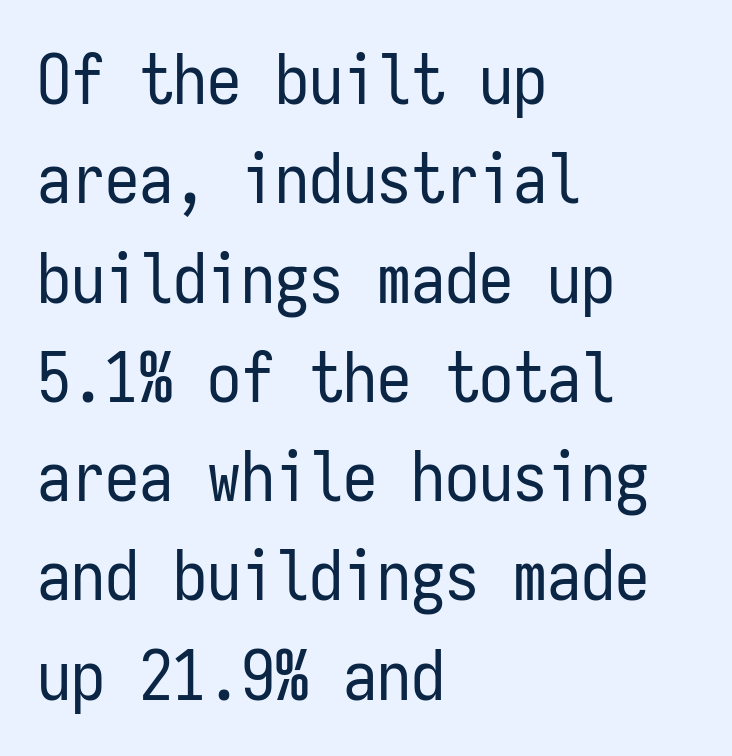
The passage shown stacks its lines at a standard gap. The letters look calm and open, with moderate or lighter stems. Beneath every word, the page is bare. Every character here occupies the same horizontal width, giving the sample a typewriter-like rhythm. Characters follow at the spacing the type designer built in.
